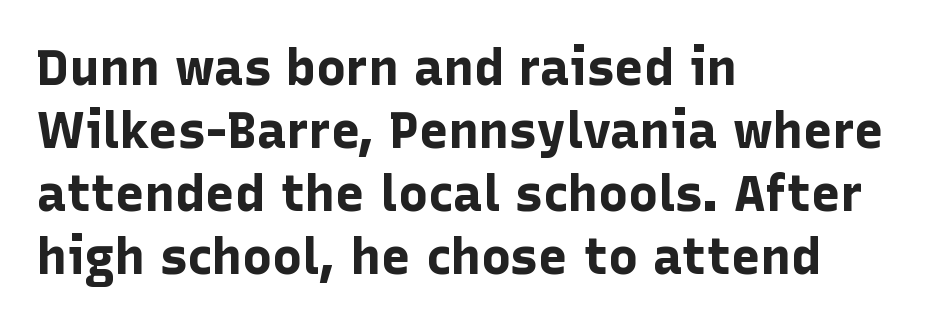
The image shows 50 px bold sans-serif type, upright; set left-aligned, normal line spacing (1.26x), normal letter spacing, not underlined; low stroke contrast and a medium x-height.
